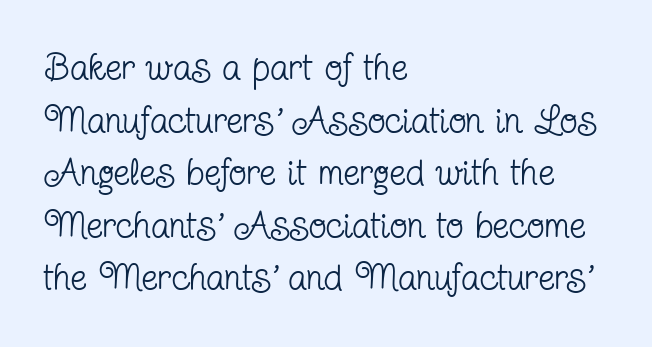
{"serif": "yes", "italic": "no", "bold": "no", "weight": "regular", "width": "condensed", "stroke_contrast": "low", "x_height": "medium", "monospaced": "no", "underline": "no", "align": "left", "line_spacing": "normal", "line_spacing_ratio": 1.42, "letter_spacing": "normal", "letter_spacing_em": 0.0, "glyph_px": 37}
